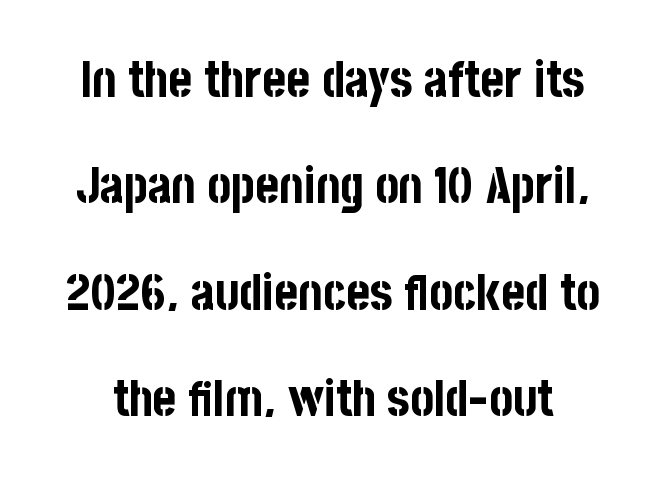
Compared with typical body copy, the letter spacing here is the same. In terms of leading, this rendering errs on the spacious side. The letters advance in unequal steps, a hallmark of proportional type. Each row of text sits above clean, open space. Posture: vertical.
